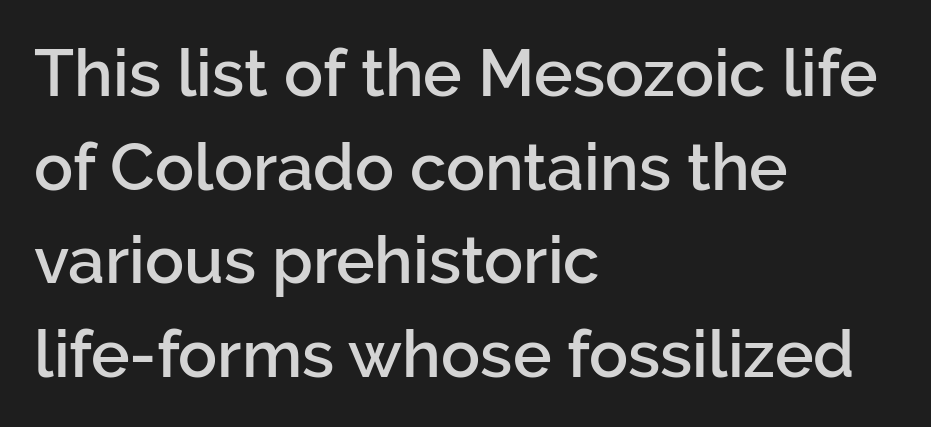
{"serif": "no", "italic": "no", "bold": "semi", "weight": "semibold", "width": "normal", "stroke_contrast": "low", "x_height": "medium", "monospaced": "no", "underline": "no", "align": "left", "line_spacing": "normal", "line_spacing_ratio": 1.44, "letter_spacing": "normal", "letter_spacing_em": 0.0, "glyph_px": 65}
